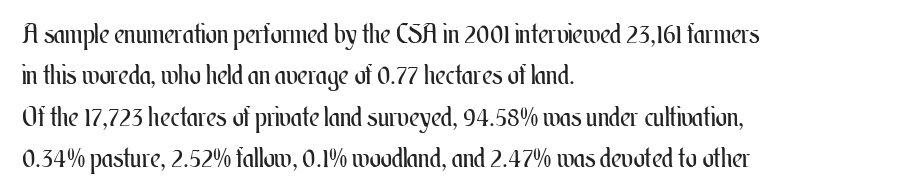
Q: Is the text bold? A: No.
Q: Is the text italic (slanted)? A: No, it is upright.
Q: Is the text underlined? A: No.
Q: How is the paragraph aligned? A: Left-aligned.
Q: Is the spacing between letters normal or unusually wide? A: Normal.
Q: Is the spacing between lines tight, normal or loose? A: Normal.
